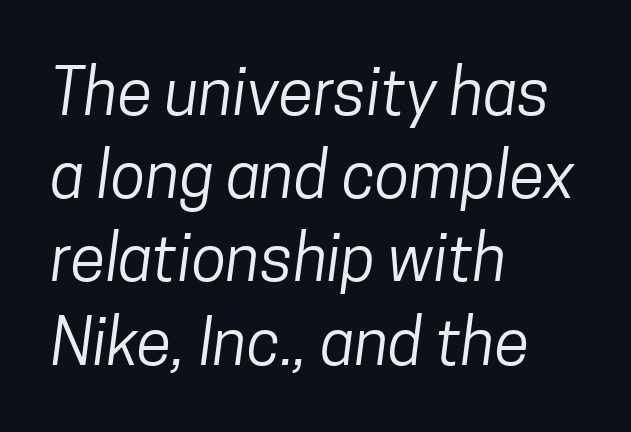
The image shows 64 px regular-weight, condensed sans-serif type; set left-aligned, normal line spacing (1.3x), normal letter spacing, not underlined; low stroke contrast and a medium x-height.
